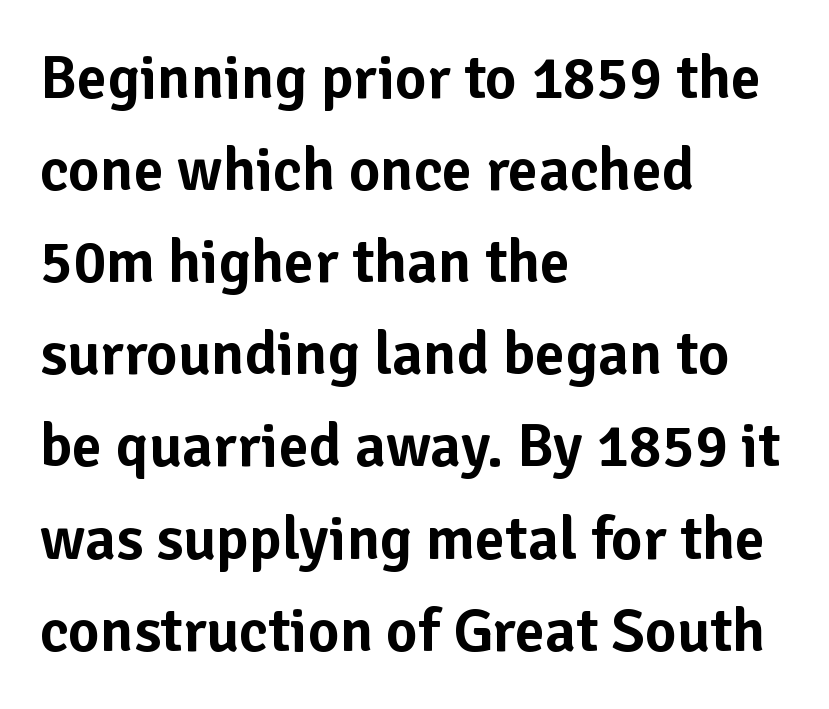
The glyphs are unaccompanied by any horizontal stroke below them. Which margin do the lines hug? The left one — the right edge is uneven. Note the varied advance widths — an 'i' is clearly narrower than an 'm'. No extra tracking has been applied to these lines. Observe the absence of serifs on each vertical stroke in this sample.
